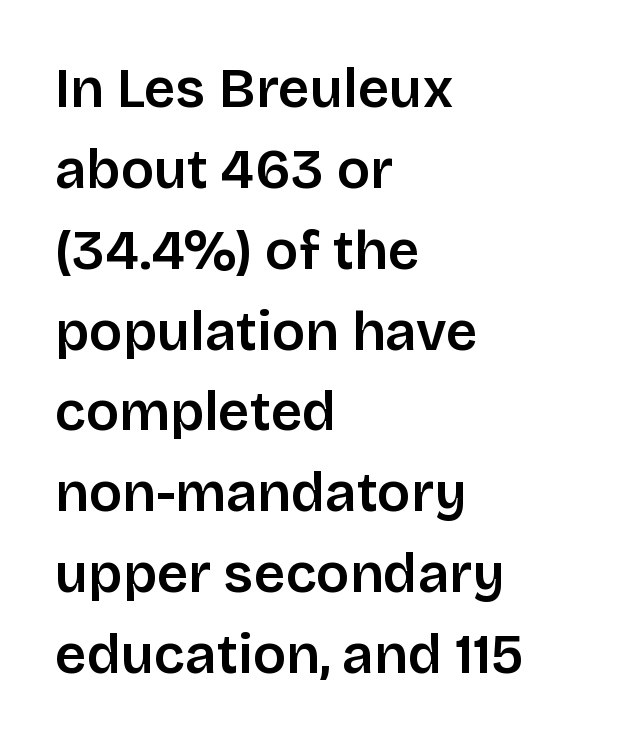
Q: Is the text italic (slanted)? A: No, it is upright.
Q: Is the typeface a serif or a sans-serif typeface? A: Sans-serif.
Q: Is the text underlined? A: No.
Q: How is the paragraph aligned? A: Left-aligned.
Q: Is the spacing between letters normal or unusually wide? A: Normal.
Q: Is the spacing between lines tight, normal or loose? A: Normal.
Q: Width (condensed, normal, or wide)? A: Normal.
Q: Stroke contrast? A: Low.
Q: x-height? A: Large.
Q: Monospaced? A: No.
